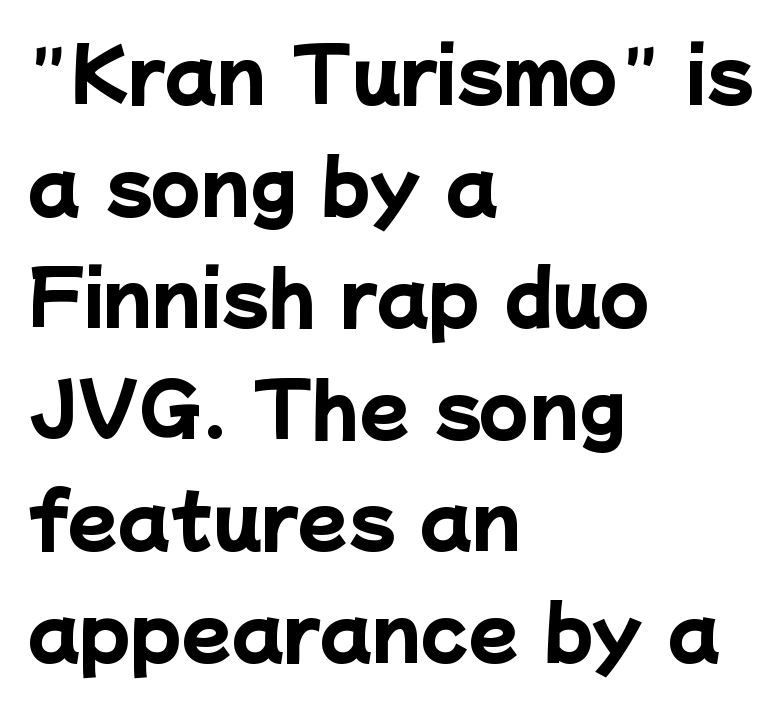
Q: Is the text bold? A: Yes.
Q: Is the typeface a serif or a sans-serif typeface? A: Sans-serif.
Q: Is the text underlined? A: No.
Q: How is the paragraph aligned? A: Left-aligned.
Q: Is the spacing between letters normal or unusually wide? A: Normal.
Q: Is the spacing between lines tight, normal or loose? A: Normal.
Q: Width (condensed, normal, or wide)? A: Normal.
Q: Stroke contrast? A: Low.
Q: x-height? A: Medium.
Q: Monospaced? A: No.
